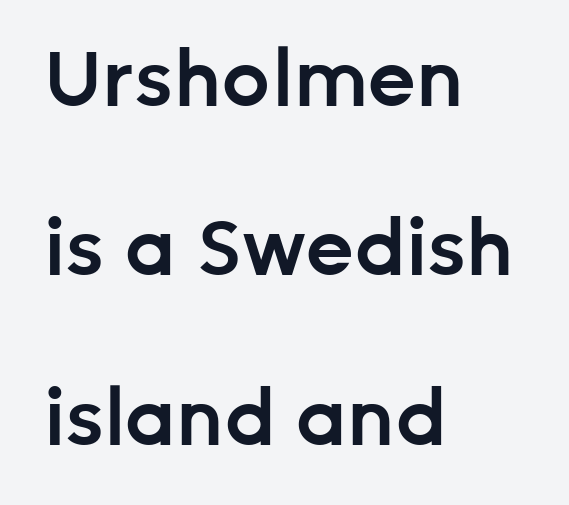
Does the leading feel generous? Absolutely, it's lavish. Notice the strokes are somewhat thickened but not fully heavy: this is a semibold. Is there any slant? The stems are plumb. A bare baseline throughout the passage. Note the varied advance widths — an 'i' is clearly narrower than an 'm'. To sum up the face: it is a sans, with no serifs.
